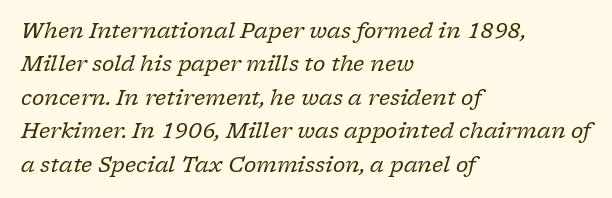
Q: Is the text bold? A: No.
Q: Is the text italic (slanted)? A: Yes, it leans right by about 17 degrees.
Q: Is the text underlined? A: No.
Q: How is the paragraph aligned? A: Left-aligned.
Q: Is the spacing between letters normal or unusually wide? A: Normal.
Q: Is the spacing between lines tight, normal or loose? A: Normal.
